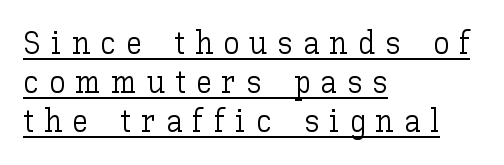
{"italic": "no", "bold": "no", "weight": "light", "width": "normal", "stroke_contrast": "low", "x_height": "medium", "monospaced": "no", "underline": "yes", "align": "left", "line_spacing_ratio": 1.22, "letter_spacing": "wide", "letter_spacing_em": 0.32, "glyph_px": 32}
